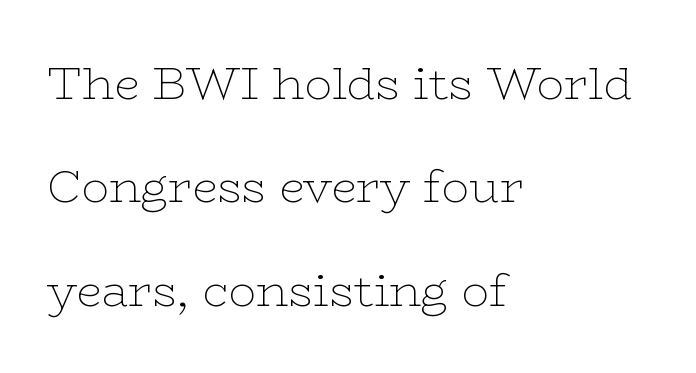
The image shows 46 px thin, wide serif type, upright; set left-aligned, loose line spacing (2.25x), normal letter spacing, not underlined; low stroke contrast and a medium x-height.
